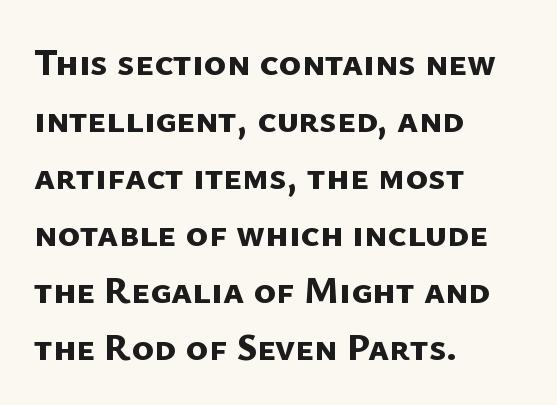
The image shows 38 px bold sans-serif type; set left-aligned, normal line spacing (1.5x), normal letter spacing, not underlined; low stroke contrast and a medium x-height.
